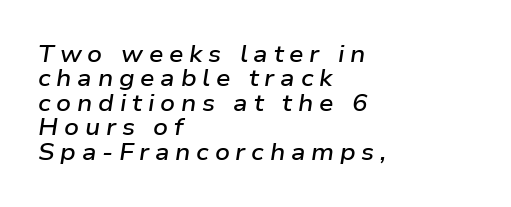
The horizontal fit of the characters is loose and conspicuously gappy. The specimen reads as italic at a glance. Each new line begins almost immediately beneath the previous one. A semibold gives these letters moderate extra thickness, short of bold. The setting favours the left margin, as ordinary paragraphs usually do. The space beneath each line is pristine and unruled.
